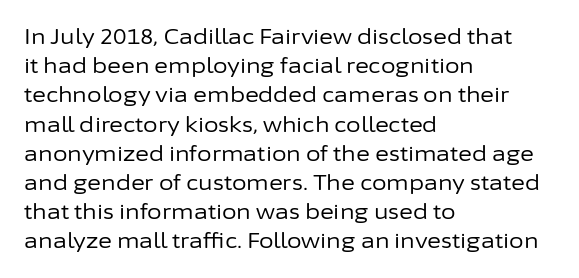
Q: Is the text bold? A: No.
Q: Is the text italic (slanted)? A: No, it is upright.
Q: Is the text underlined? A: No.
Q: How is the paragraph aligned? A: Left-aligned.
Q: Is the spacing between letters normal or unusually wide? A: Normal.
Q: Is the spacing between lines tight, normal or loose? A: Normal.
